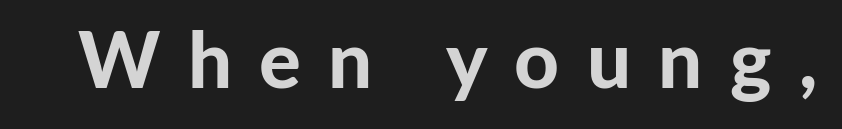
Spacing between characters has been opened up far beyond the box default. Heft: maximum for text — a bold. Beneath every word, the page is bare. Designer's note — italics off, roman on.
